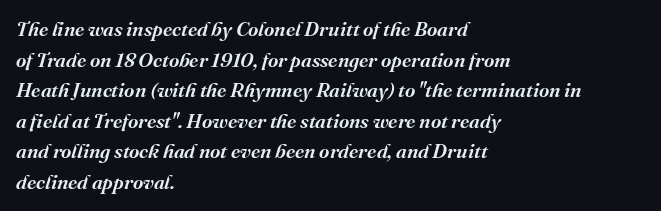
The image shows 20 px text type, italic (leaning right); set left-aligned, normal line spacing (1.53x), normal letter spacing, not underlined.
